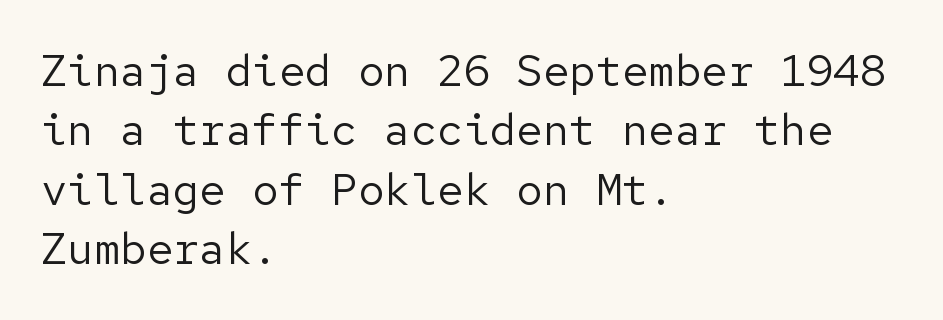
{"serif": "no", "italic": "no", "bold": "no", "weight": "regular", "width": "normal", "stroke_contrast": "low", "x_height": "medium", "underline": "no", "align": "left", "line_spacing": "normal", "line_spacing_ratio": 1.35, "letter_spacing": "normal", "letter_spacing_em": 0.0, "glyph_px": 44}
